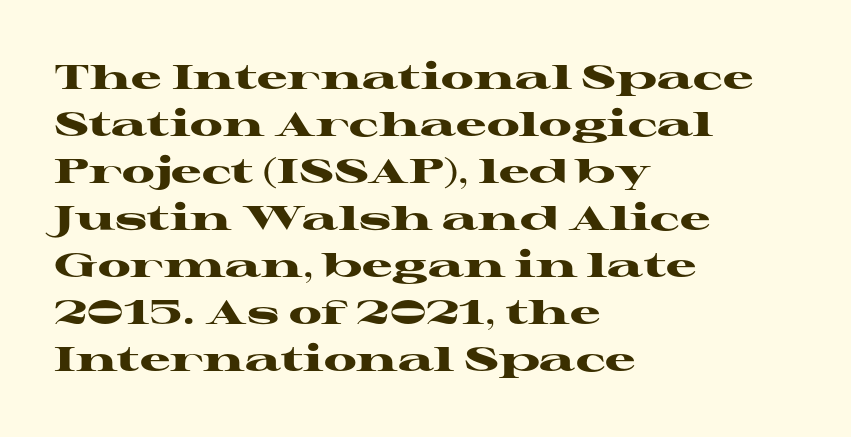
{"serif": "yes", "italic": "no", "bold": "yes", "weight": "heavy", "width": "wide", "stroke_contrast": "high", "x_height": "medium", "monospaced": "no", "underline": "no", "align": "left", "line_spacing": "normal", "line_spacing_ratio": 1.38, "letter_spacing": "normal", "letter_spacing_em": 0.0, "glyph_px": 34}
